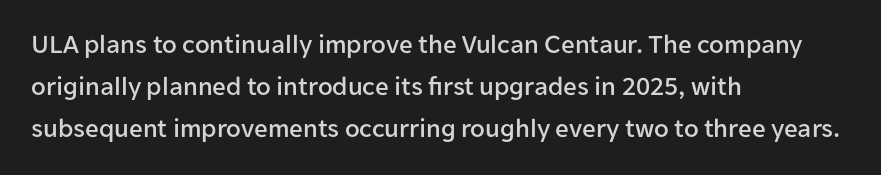
The image shows 27 px text type, upright; set left-aligned, normal line spacing (1.55x), normal letter spacing, not underlined.
